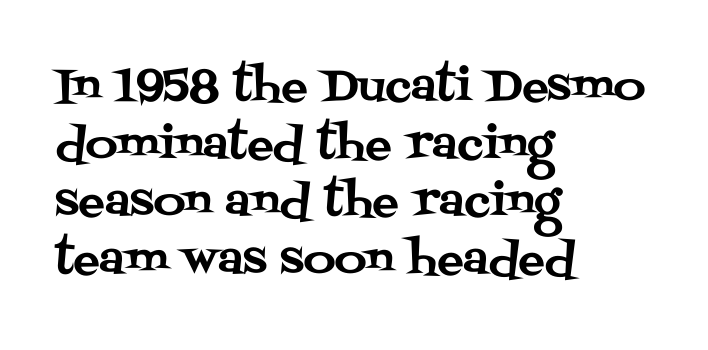
{"serif": "yes", "italic": "no", "width": "normal", "stroke_contrast": "medium", "x_height": "large", "monospaced": "no", "underline": "no", "align": "left", "line_spacing": "normal", "line_spacing_ratio": 1.31, "letter_spacing": "normal", "letter_spacing_em": 0.0, "glyph_px": 44}
